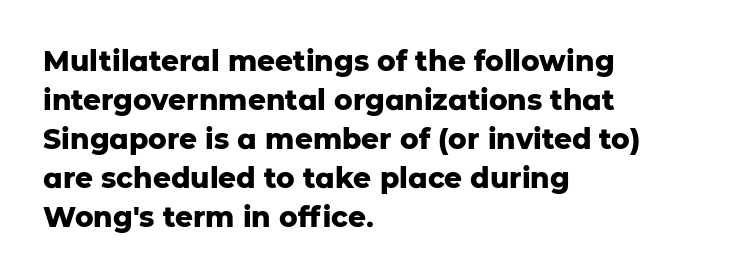
Q: Is the text bold? A: Yes.
Q: Is the text italic (slanted)? A: No, it is upright.
Q: Is the typeface a serif or a sans-serif typeface? A: Sans-serif.
Q: Is the text underlined? A: No.
Q: How is the paragraph aligned? A: Left-aligned.
Q: Is the spacing between letters normal or unusually wide? A: Normal.
Q: Is the spacing between lines tight, normal or loose? A: Normal.
Q: Width (condensed, normal, or wide)? A: Normal.
Q: Stroke contrast? A: Low.
Q: x-height? A: Medium.
Q: Monospaced? A: No.
